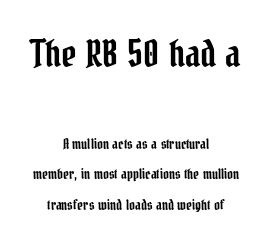
Q: Is the text italic (slanted)? A: No, it is upright.
Q: Is the typeface a serif or a sans-serif typeface? A: Serif.
Q: Is the text underlined? A: No.
Q: How is the paragraph aligned? A: Centered.
Q: Is the spacing between letters normal or unusually wide? A: Normal.
Q: Is the spacing between lines tight, normal or loose? A: Loose.
Q: Which block of text is set in a larger size, the first (top) or the second (bottom)? A: The first (top) one.
Q: Width (condensed, normal, or wide)? A: Condensed.
Q: Stroke contrast? A: Low.
Q: x-height? A: Medium.
Q: Monospaced? A: No.
